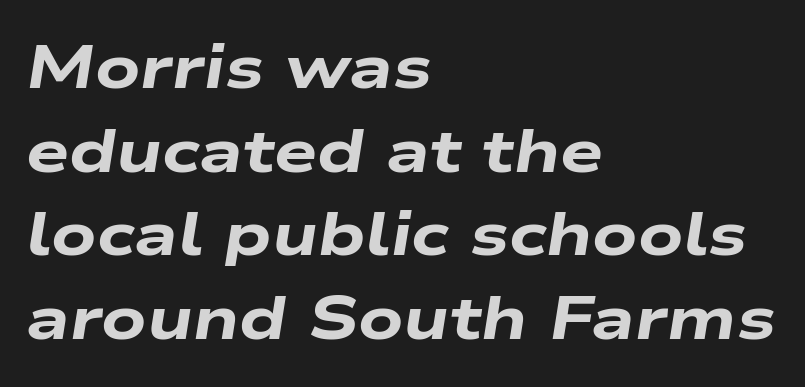
{"italic": "yes", "lean": "right", "slant_degrees": 9, "bold": "yes", "weight": "heavy", "width": "wide", "stroke_contrast": "low", "x_height": "medium", "monospaced": "no", "underline": "no", "align": "left", "line_spacing": "normal", "line_spacing_ratio": 1.37, "letter_spacing": "normal", "letter_spacing_em": 0.0, "glyph_px": 61}
